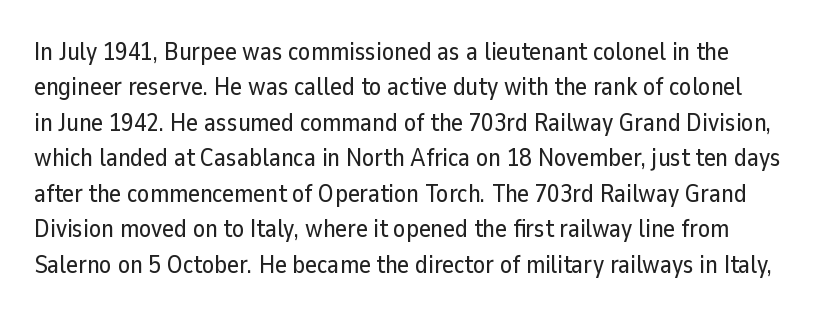
Q: Is the text italic (slanted)? A: No, it is upright.
Q: Is the text underlined? A: No.
Q: Is the spacing between letters normal or unusually wide? A: Normal.
Q: Is the spacing between lines tight, normal or loose? A: Normal.
